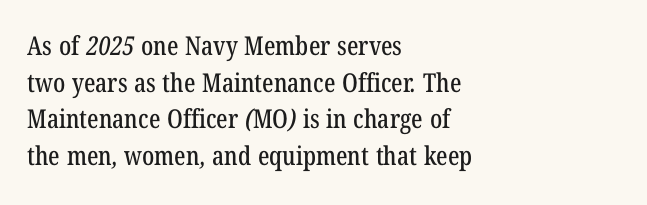
Q: Is the text underlined? A: No.
Q: How is the paragraph aligned? A: Left-aligned.
Q: Is the spacing between letters normal or unusually wide? A: Normal.
Q: Is the spacing between lines tight, normal or loose? A: Normal.
